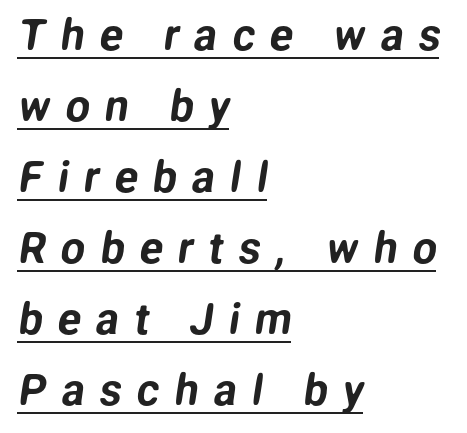
Type style note: lacks serifs. Spacing verdict: proportional, widths tailored to each character. What stands out about the letter spacing? Its width — letters are far apart. Decoration check: the copy is underlined. Leading: standard.
